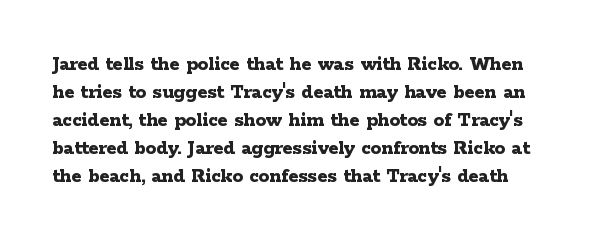
Between one letter and the next there's only the usual sliver of space. A normal amount of white space separates one row of letters from the next. Compared with an ordinary text face, these strokes are far heavier — a full bold. Vertical strokes here are truly vertical.
